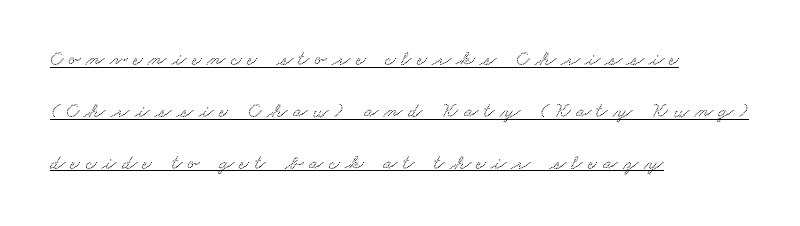
Q: Is the text underlined? A: Yes.
Q: How is the paragraph aligned? A: Left-aligned.
Q: Is the spacing between letters normal or unusually wide? A: Unusually wide.
Q: Is the spacing between lines tight, normal or loose? A: Loose.
